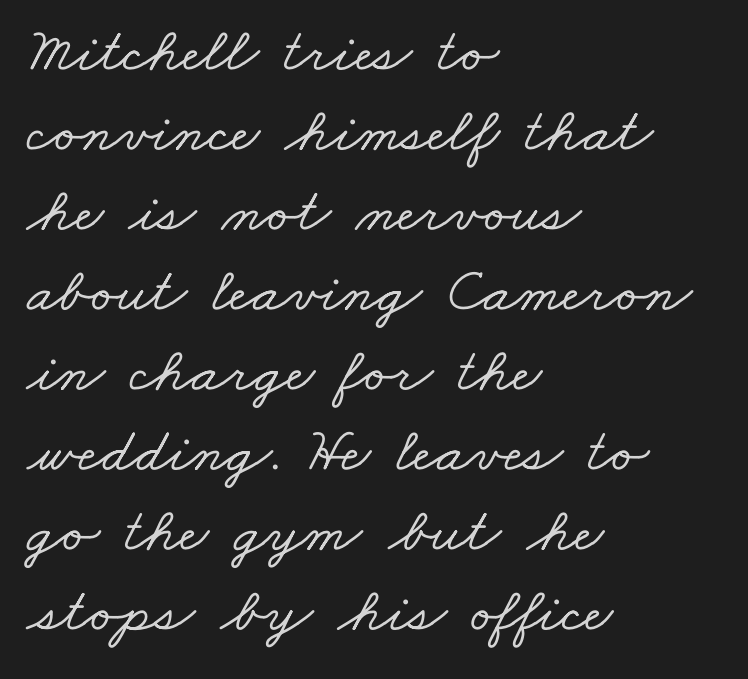
Q: Is the typeface a serif or a sans-serif typeface? A: Serif.
Q: Is the text underlined? A: No.
Q: How is the paragraph aligned? A: Left-aligned.
Q: Is the spacing between letters normal or unusually wide? A: Normal.
Q: Is the spacing between lines tight, normal or loose? A: Normal.
Q: Width (condensed, normal, or wide)? A: Wide.
Q: Stroke contrast? A: Low.
Q: x-height? A: Small.
Q: Monospaced? A: No.
